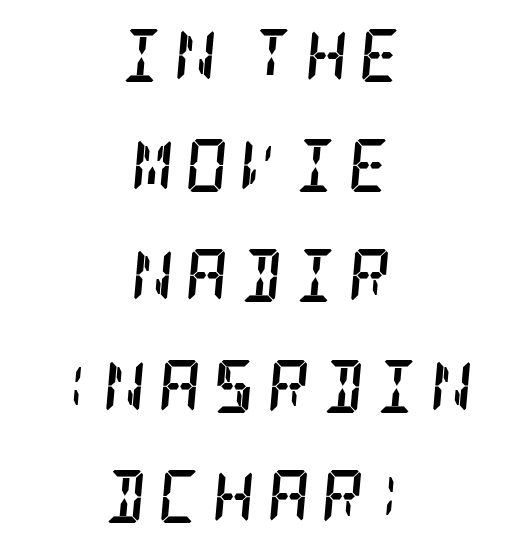
Q: Is the text bold? A: Yes.
Q: Is the text italic (slanted)? A: Yes, it leans right by about 5 degrees.
Q: Is the typeface a serif or a sans-serif typeface? A: Serif.
Q: Is the text underlined? A: No.
Q: How is the paragraph aligned? A: Centered.
Q: Is the spacing between letters normal or unusually wide? A: Unusually wide.
Q: Is the spacing between lines tight, normal or loose? A: Loose.
Q: Width (condensed, normal, or wide)? A: Condensed.
Q: Stroke contrast? A: Low.
Q: x-height? A: Large.
